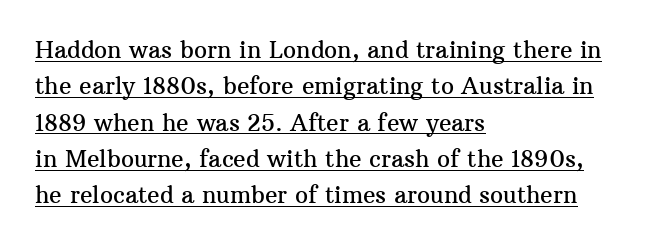
Vertical strokes here are truly vertical. Short note: letters normally spaced. Somebody hit Ctrl+U on this one — the words are underlined. Is there much room between lines? A standard amount, neither cramped nor airy. Horizontally, the lines are justified to the leading edge only.
